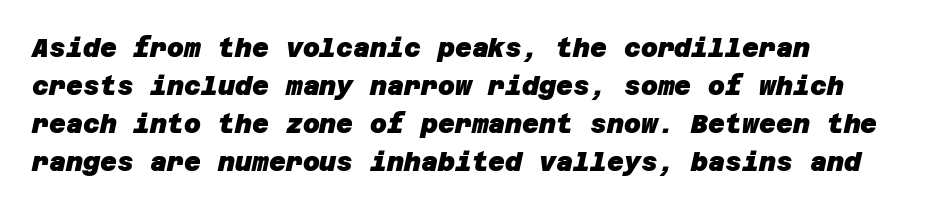
{"bold": "yes", "underline": "no", "align": "left", "line_spacing": "normal", "line_spacing_ratio": 1.46, "letter_spacing": "normal", "letter_spacing_em": 0.0, "glyph_px": 26}
